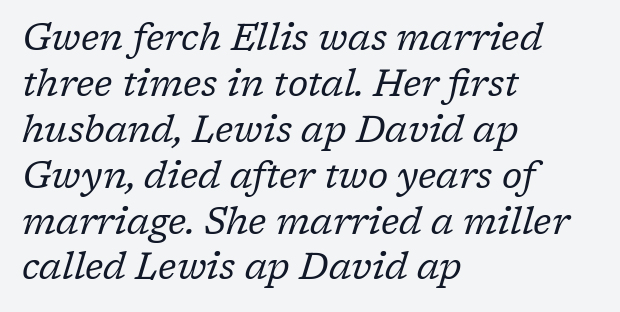
The image shows 37 px regular-weight serif type, italic (leaning right); set left-aligned, line spacing 1.24x, normal letter spacing, not underlined; low stroke contrast and a medium x-height.
